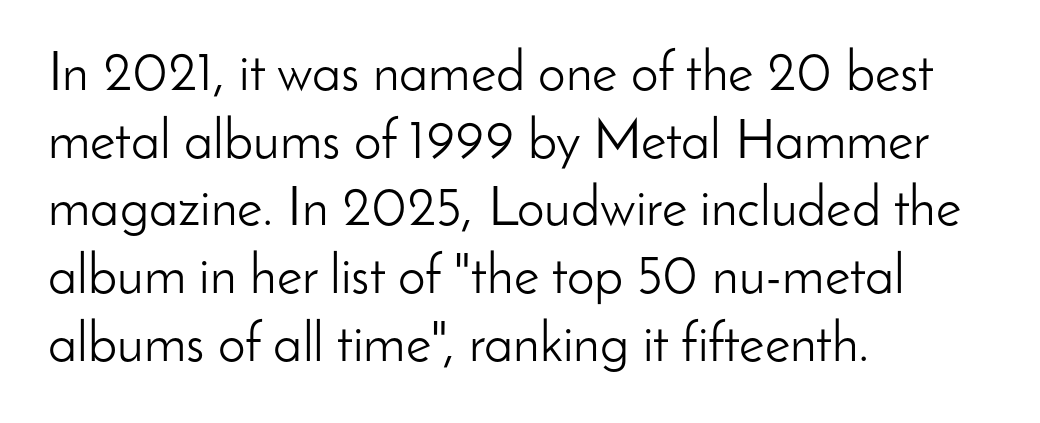
Q: Is the text bold? A: No.
Q: Is the text italic (slanted)? A: No, it is upright.
Q: Is the typeface a serif or a sans-serif typeface? A: Sans-serif.
Q: Is the text underlined? A: No.
Q: How is the paragraph aligned? A: Left-aligned.
Q: Is the spacing between letters normal or unusually wide? A: Normal.
Q: Width (condensed, normal, or wide)? A: Normal.
Q: Stroke contrast? A: Low.
Q: x-height? A: Small.
Q: Monospaced? A: No.
